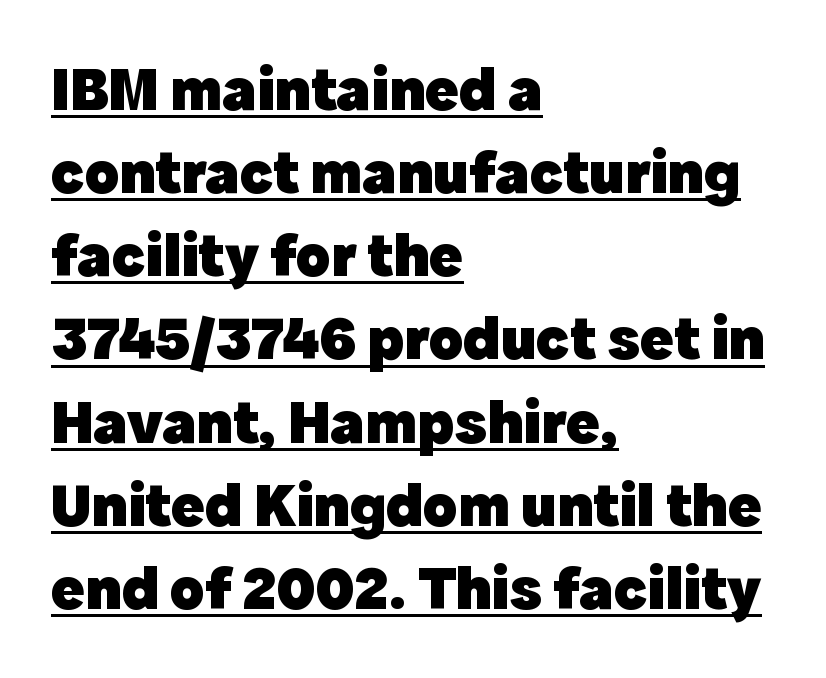
{"serif": "no", "italic": "no", "bold": "yes", "weight": "heavy", "width": "normal", "x_height": "medium", "monospaced": "no", "underline": "yes", "align": "left", "line_spacing": "normal", "line_spacing_ratio": 1.32, "letter_spacing": "normal", "letter_spacing_em": 0.0, "glyph_px": 63}
